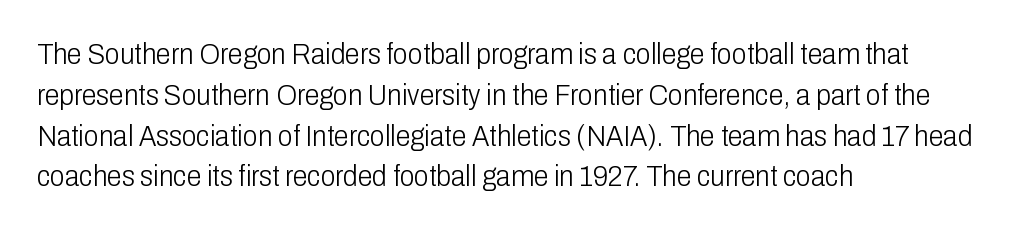
The image shows 30 px light, condensed sans-serif type, upright; set left-aligned, normal line spacing (1.36x), normal letter spacing, not underlined; low stroke contrast and a medium x-height.
